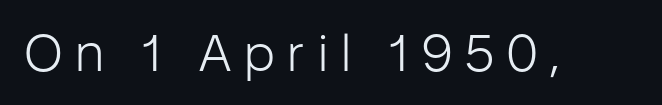
The image shows 52 px light sans-serif type, upright; set unusually wide letter spacing (+0.22 em), not underlined; low stroke contrast and a medium x-height.
